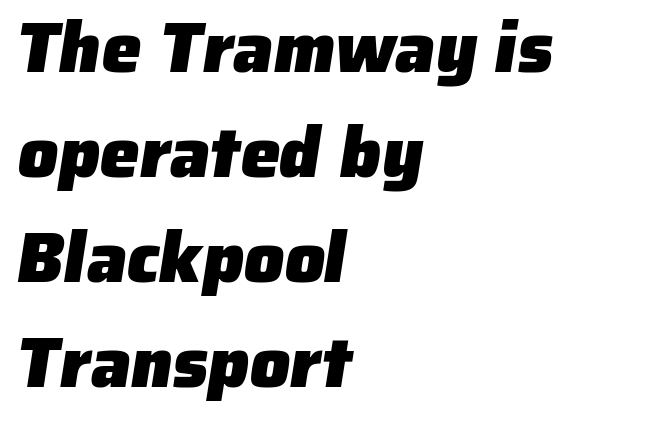
{"serif": "no", "bold": "yes", "weight": "heavy", "width": "normal", "stroke_contrast": "low", "x_height": "medium", "monospaced": "no", "underline": "no", "align": "left", "line_spacing": "normal", "line_spacing_ratio": 1.48, "letter_spacing": "normal", "letter_spacing_em": 0.0, "glyph_px": 71}
